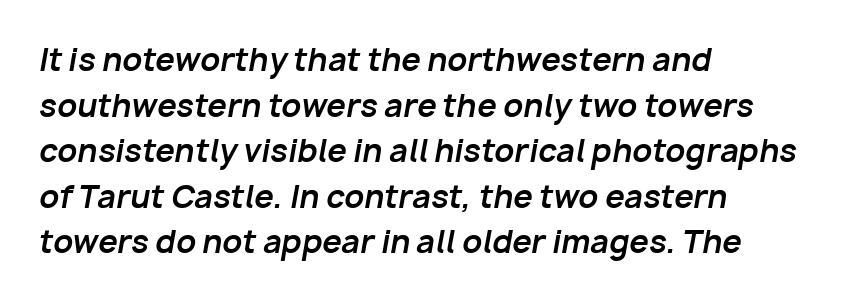
Q: Is the text bold? A: Yes.
Q: Is the text italic (slanted)? A: Yes, it leans right by about 10 degrees.
Q: Is the text underlined? A: No.
Q: How is the paragraph aligned? A: Left-aligned.
Q: Is the spacing between letters normal or unusually wide? A: Normal.
Q: Is the spacing between lines tight, normal or loose? A: Normal.
Q: Width (condensed, normal, or wide)? A: Normal.
Q: Stroke contrast? A: Low.
Q: x-height? A: Medium.
Q: Monospaced? A: No.
